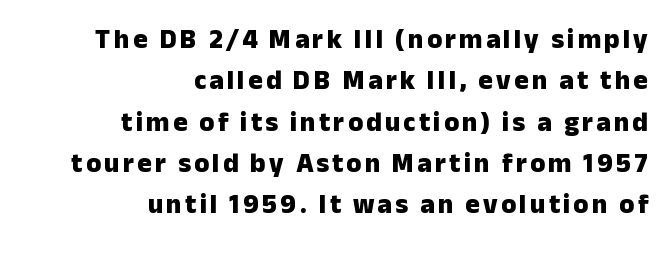
{"italic": "no", "bold": "yes", "underline": "no", "align": "right", "line_spacing": "normal", "line_spacing_ratio": 1.53, "glyph_px": 27}
